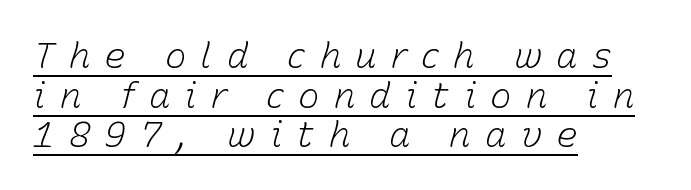
Q: Is the text bold? A: No.
Q: Is the text italic (slanted)? A: Yes, it leans right by about 15 degrees.
Q: Is the text underlined? A: Yes.
Q: How is the paragraph aligned? A: Left-aligned.
Q: Is the spacing between letters normal or unusually wide? A: Unusually wide.
Q: Is the spacing between lines tight, normal or loose? A: Tight.
Q: Width (condensed, normal, or wide)? A: Normal.
Q: Stroke contrast? A: Low.
Q: x-height? A: Medium.
Q: Monospaced? A: No.
